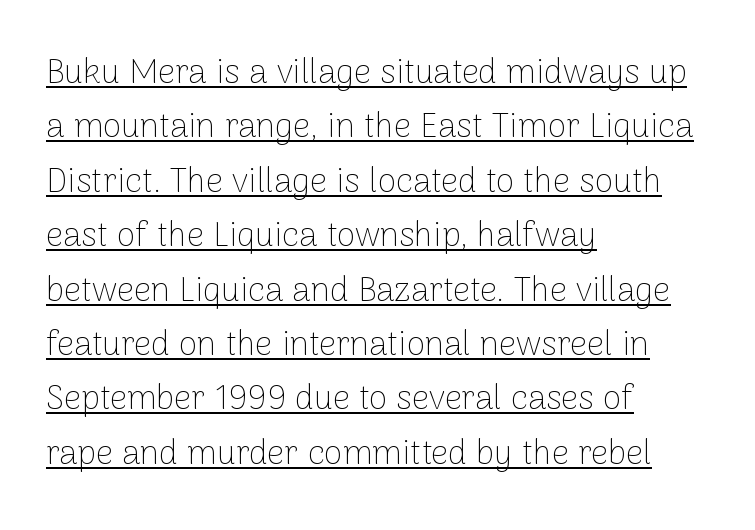
{"serif": "no", "italic": "no", "bold": "no", "weight": "thin", "width": "normal", "stroke_contrast": "low", "x_height": "medium", "monospaced": "no", "underline": "yes", "align": "left", "line_spacing": "normal", "line_spacing_ratio": 1.6, "letter_spacing": "normal", "letter_spacing_em": 0.0, "glyph_px": 34}
